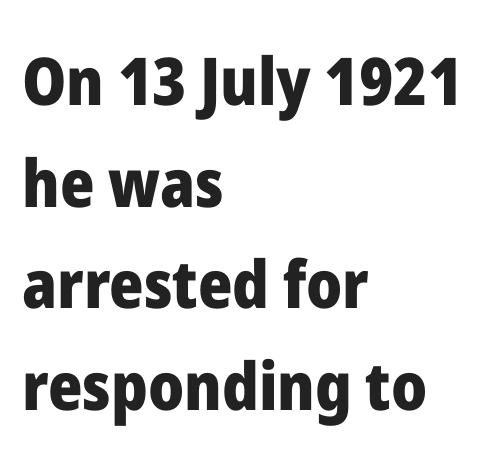
{"serif": "no", "italic": "no", "bold": "yes", "weight": "heavy", "width": "normal", "stroke_contrast": "low", "x_height": "medium", "monospaced": "no", "underline": "no", "align": "left", "line_spacing": "normal", "line_spacing_ratio": 1.54, "letter_spacing": "normal", "letter_spacing_em": 0.0, "glyph_px": 66}
